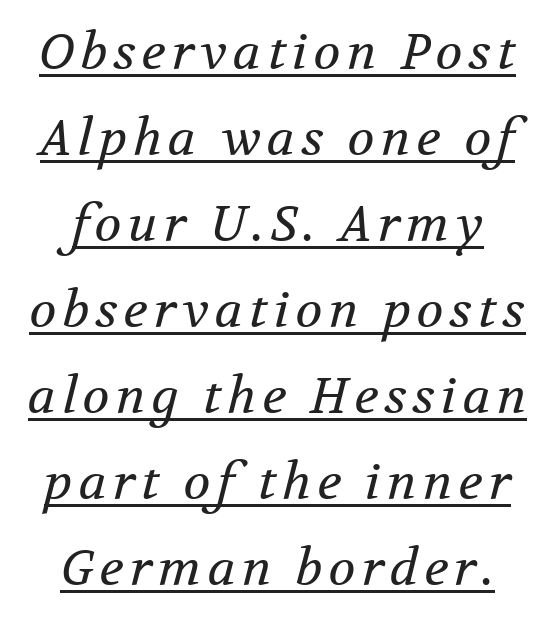
The rendering uses the underline text-decoration. The face used here is proportionally spaced, like ordinary book or web type. Stems here are at most as thick as an everyday book face. The typography opts for an oblique posture over an upright one. You can tell from the footed stems that serif type was used. The typesetter chose a symmetrical, centered arrangement here.
